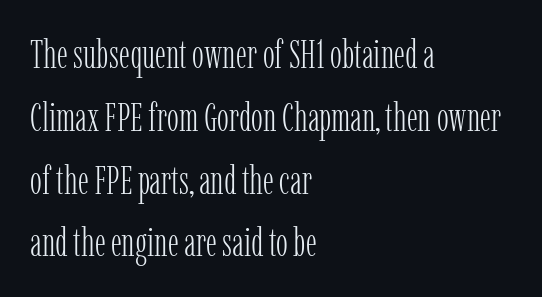
{"serif": "yes", "italic": "no", "bold": "no", "weight": "light", "width": "condensed", "stroke_contrast": "low", "x_height": "medium", "monospaced": "no", "underline": "no", "align": "left", "line_spacing": "normal", "line_spacing_ratio": 1.57, "letter_spacing": "normal", "letter_spacing_em": 0.0, "glyph_px": 40}
